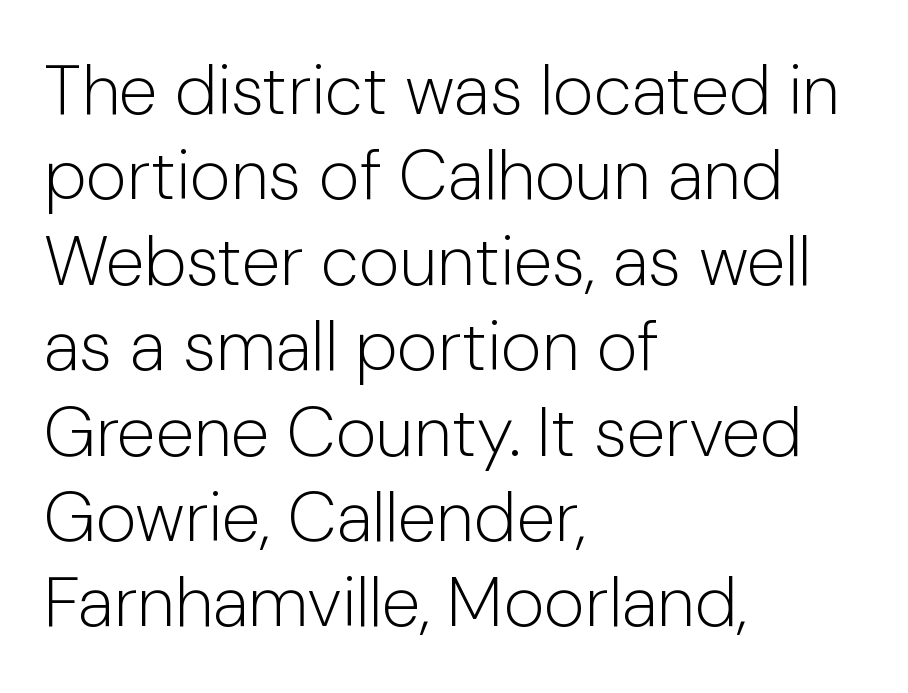
{"serif": "no", "italic": "no", "bold": "no", "weight": "light", "width": "normal", "stroke_contrast": "low", "x_height": "medium", "monospaced": "no", "underline": "no", "align": "left", "line_spacing_ratio": 1.22, "letter_spacing": "normal", "letter_spacing_em": 0.0, "glyph_px": 70}
